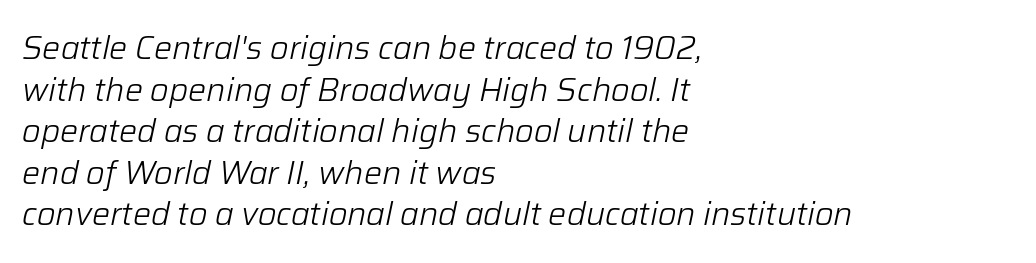
The image shows 32 px light type, italic (leaning right); set left-aligned, normal line spacing (1.3x), normal letter spacing, not underlined; low stroke contrast and a medium x-height.
